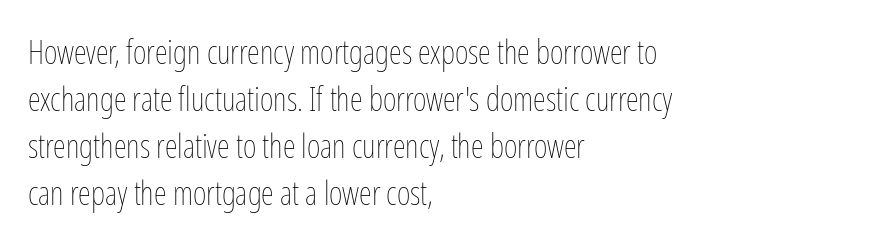
Q: Is the text bold? A: No.
Q: Is the text italic (slanted)? A: No, it is upright.
Q: Is the text underlined? A: No.
Q: How is the paragraph aligned? A: Left-aligned.
Q: Is the spacing between letters normal or unusually wide? A: Normal.
Q: Is the spacing between lines tight, normal or loose? A: Normal.
Q: Width (condensed, normal, or wide)? A: Condensed.
Q: Stroke contrast? A: Low.
Q: x-height? A: Medium.
Q: Monospaced? A: No.
